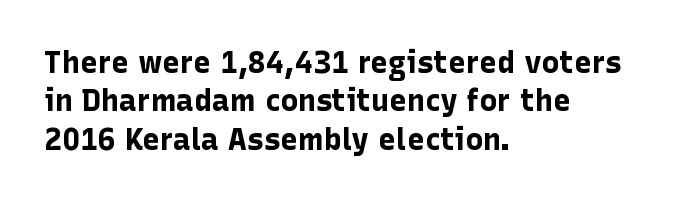
The image shows 30 px bold sans-serif type, upright; set left-aligned, normal line spacing (1.28x), normal letter spacing, not underlined; low stroke contrast and a medium x-height.
